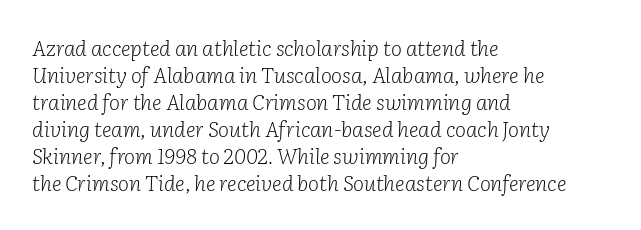
Q: Is the text bold? A: No.
Q: Is the text italic (slanted)? A: Yes, it leans right by about 2 degrees.
Q: Is the text underlined? A: No.
Q: How is the paragraph aligned? A: Left-aligned.
Q: Is the spacing between letters normal or unusually wide? A: Normal.
Q: Is the spacing between lines tight, normal or loose? A: Normal.
